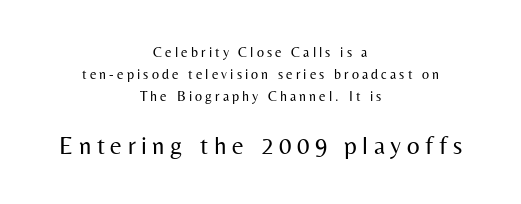
{"italic": "no", "bold": "no", "underline": "no", "align": "center", "line_spacing": "normal", "line_spacing_ratio": 1.56, "letter_spacing": "wide", "letter_spacing_em": 0.22, "larger_block": "second", "size_ratio": 1.79, "glyph_px": 25}
